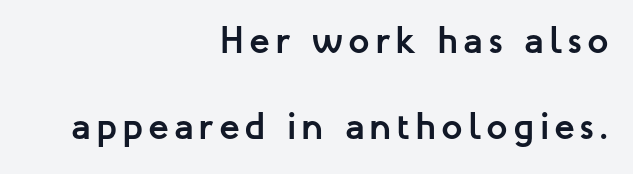
The image shows 38 px semibold sans-serif type, upright; set right-aligned, loose line spacing (2.27x), not underlined; low stroke contrast and a medium x-height.
